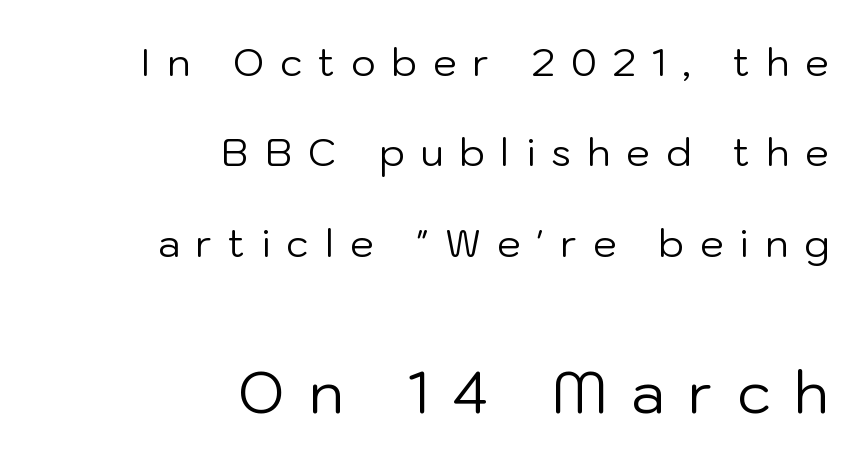
Q: Is the text bold? A: No.
Q: Is the text italic (slanted)? A: No, it is upright.
Q: Is the typeface a serif or a sans-serif typeface? A: Sans-serif.
Q: Is the text underlined? A: No.
Q: How is the paragraph aligned? A: Right-aligned.
Q: Is the spacing between letters normal or unusually wide? A: Unusually wide.
Q: Is the spacing between lines tight, normal or loose? A: Loose.
Q: Which block of text is set in a larger size, the first (top) or the second (bottom)? A: The second (bottom) one.
Q: Width (condensed, normal, or wide)? A: Normal.
Q: Stroke contrast? A: Low.
Q: x-height? A: Medium.
Q: Monospaced? A: No.
